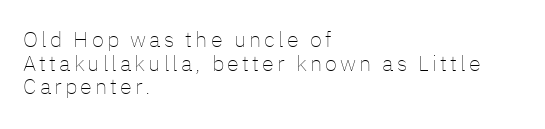
Q: Is the text bold? A: No.
Q: Is the text italic (slanted)? A: No, it is upright.
Q: Is the text underlined? A: No.
Q: How is the paragraph aligned? A: Left-aligned.
Q: Is the spacing between lines tight, normal or loose? A: Tight.
